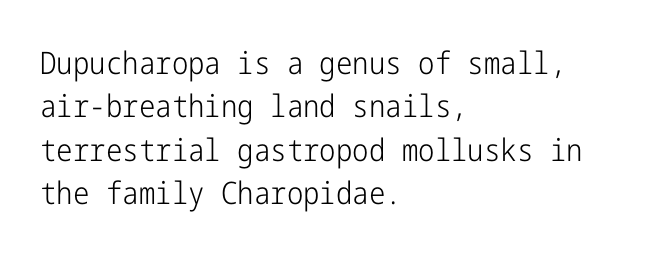
Q: Is the text bold? A: No.
Q: Is the text italic (slanted)? A: No, it is upright.
Q: Is the typeface a serif or a sans-serif typeface? A: Sans-serif.
Q: Is the text underlined? A: No.
Q: How is the paragraph aligned? A: Left-aligned.
Q: Is the spacing between letters normal or unusually wide? A: Normal.
Q: Is the spacing between lines tight, normal or loose? A: Normal.
Q: Width (condensed, normal, or wide)? A: Condensed.
Q: Stroke contrast? A: Low.
Q: x-height? A: Medium.
